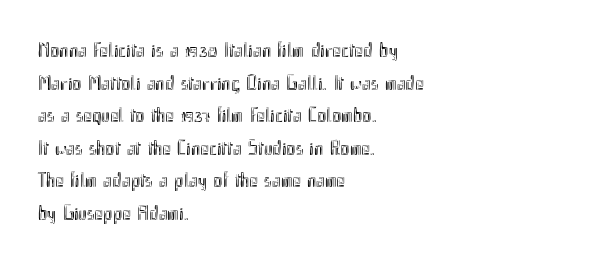
Q: Is the text italic (slanted)? A: No, it is upright.
Q: Is the text underlined? A: No.
Q: How is the paragraph aligned? A: Left-aligned.
Q: Is the spacing between letters normal or unusually wide? A: Normal.
Q: Is the spacing between lines tight, normal or loose? A: Normal.
